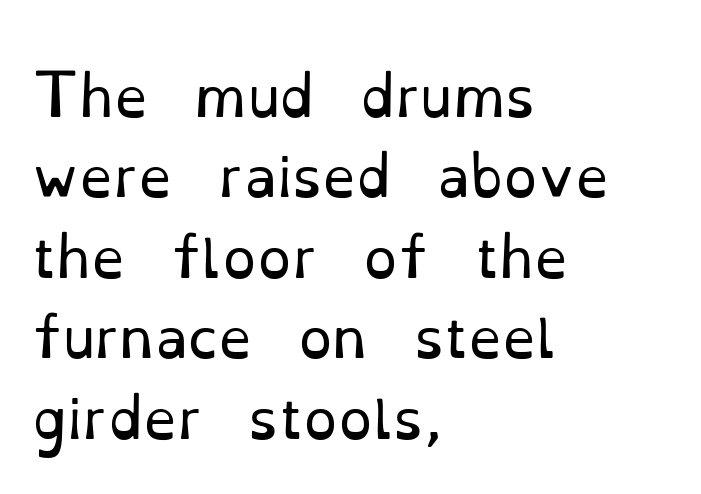
Q: Is the text bold? A: No.
Q: Is the text italic (slanted)? A: No, it is upright.
Q: Is the typeface a serif or a sans-serif typeface? A: Serif.
Q: Is the text underlined? A: No.
Q: How is the paragraph aligned? A: Left-aligned.
Q: Is the spacing between letters normal or unusually wide? A: Normal.
Q: Is the spacing between lines tight, normal or loose? A: Normal.
Q: Width (condensed, normal, or wide)? A: Normal.
Q: Stroke contrast? A: Low.
Q: x-height? A: Small.
Q: Monospaced? A: No.
